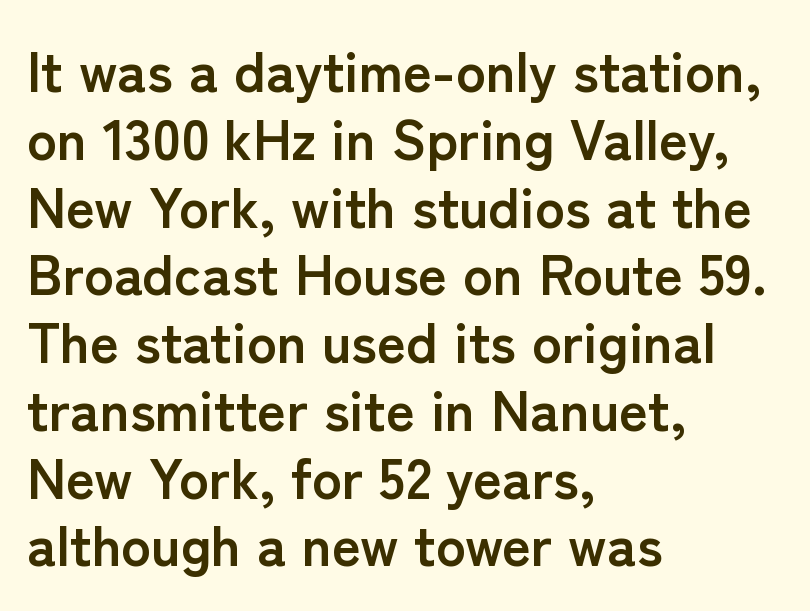
{"serif": "no", "italic": "no", "bold": "yes", "weight": "semibold", "width": "normal", "stroke_contrast": "low", "x_height": "medium", "monospaced": "no", "underline": "no", "align": "left", "line_spacing_ratio": 1.21, "letter_spacing": "normal", "letter_spacing_em": 0.0, "glyph_px": 56}
